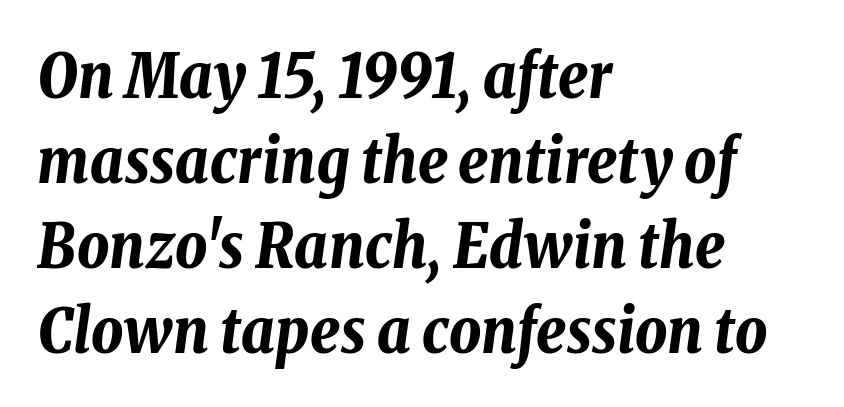
{"italic": "yes", "lean": "right", "slant_degrees": 8, "bold": "yes", "weight": "bold", "width": "condensed", "stroke_contrast": "low", "x_height": "medium", "monospaced": "no", "underline": "no", "align": "left", "line_spacing": "normal", "line_spacing_ratio": 1.37, "letter_spacing": "normal", "letter_spacing_em": 0.0, "glyph_px": 62}
